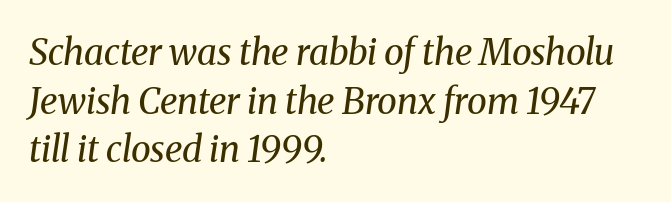
Q: Is the text bold? A: No.
Q: Is the text italic (slanted)? A: Yes, it leans right by about 8 degrees.
Q: Is the typeface a serif or a sans-serif typeface? A: Serif.
Q: Is the text underlined? A: No.
Q: How is the paragraph aligned? A: Left-aligned.
Q: Is the spacing between letters normal or unusually wide? A: Normal.
Q: Is the spacing between lines tight, normal or loose? A: Normal.
Q: Width (condensed, normal, or wide)? A: Normal.
Q: Stroke contrast? A: Medium.
Q: x-height? A: Medium.
Q: Monospaced? A: No.
